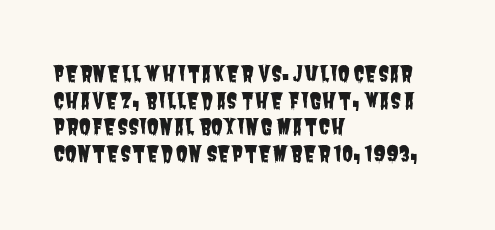
Q: Is the text underlined? A: No.
Q: How is the paragraph aligned? A: Left-aligned.
Q: Is the spacing between letters normal or unusually wide? A: Normal.
